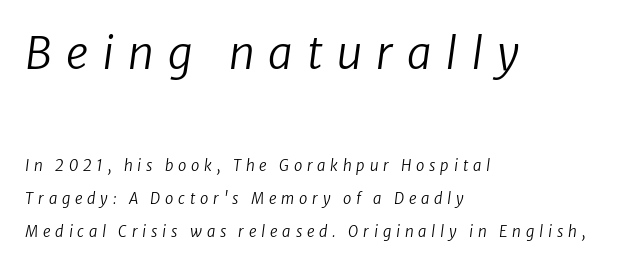
The image shows 44 px regular-weight sans-serif type; set left-aligned, loose line spacing (2.18x), unusually wide letter spacing (+0.32 em), not underlined; the first (top) block is 2.93x larger; low stroke contrast and a medium x-height.
